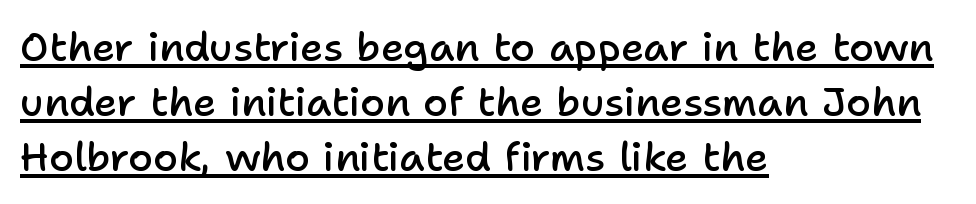
Letterform terminals end flat and unadorned throughout the passage. Looks like regular typesetting: each glyph gets only the width it needs. This is moderately heavy type, rendered in semibold. Do the letters lean? They stand straight. Notice how the passage keeps a crisp vertical edge on the left only. The letters sit at their default tracking, neither squeezed nor spread.
